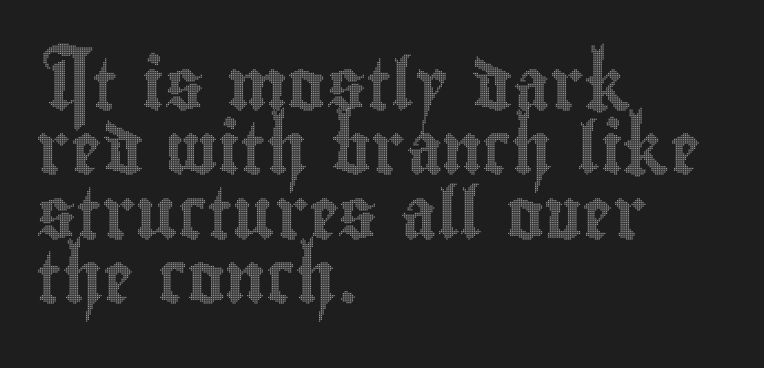
The space between consecutive lines is moderate. Is the block centered? No — it sits flush against the left margin. Each letter keeps its own natural width here, so spacing adapts to shape. The space directly below the letters is spotless. Characters follow at the spacing the type designer built in.
